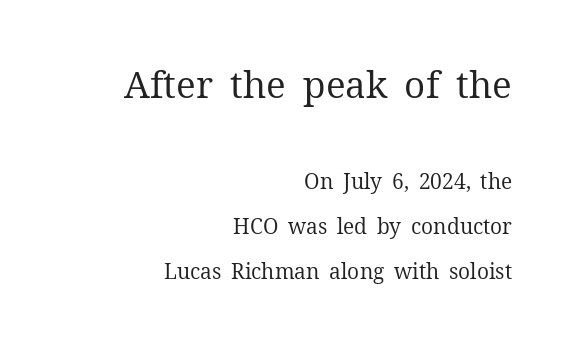
{"serif": "yes", "italic": "no", "bold": "no", "weight": "regular", "width": "normal", "stroke_contrast": "medium", "x_height": "medium", "monospaced": "no", "underline": "no", "align": "right", "line_spacing": "loose", "line_spacing_ratio": 2.15, "letter_spacing": "normal", "letter_spacing_em": 0.0, "larger_block": "first", "size_ratio": 1.76, "glyph_px": 37}
